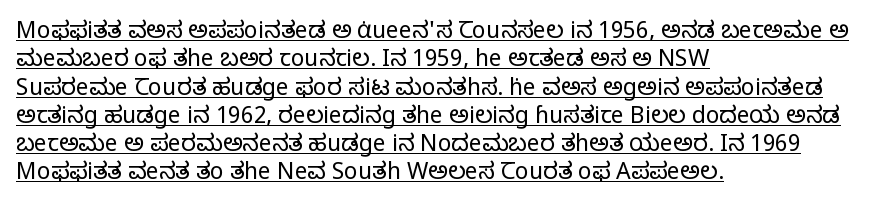
The image shows 23 px text type, upright; set left-aligned, line spacing 1.23x, normal letter spacing, underlined.
